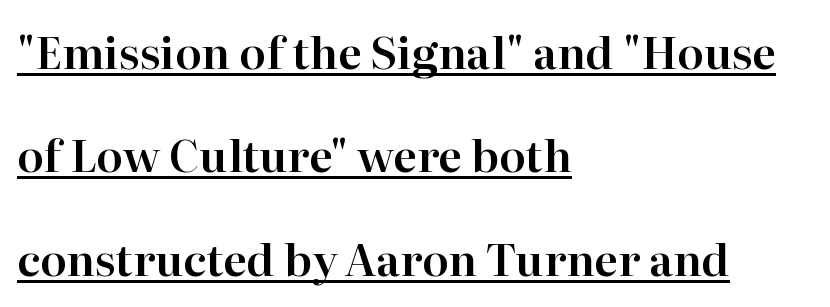
{"serif": "yes", "italic": "no", "width": "normal", "stroke_contrast": "high", "x_height": "medium", "monospaced": "no", "underline": "yes", "align": "left", "line_spacing": "loose", "line_spacing_ratio": 2.35, "letter_spacing": "normal", "letter_spacing_em": 0.0, "glyph_px": 44}
